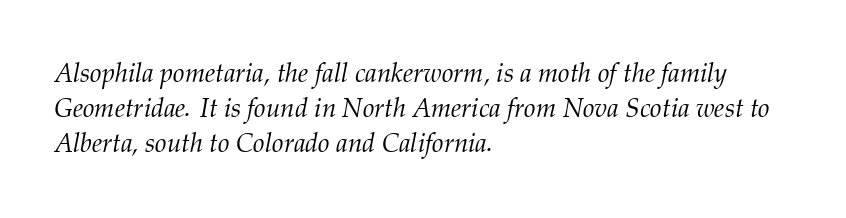
{"italic": "yes", "lean": "right", "slant_degrees": 12, "bold": "no", "underline": "no", "align": "left", "line_spacing": "normal", "line_spacing_ratio": 1.35, "letter_spacing": "normal", "letter_spacing_em": 0.0, "glyph_px": 26}
